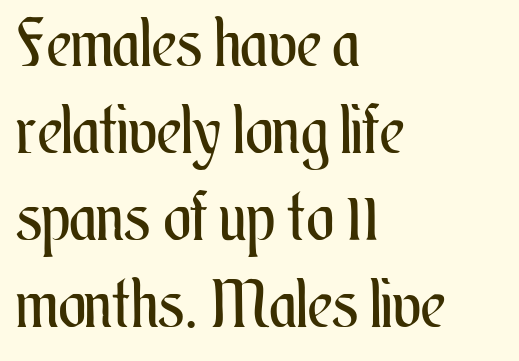
{"italic": "no", "bold": "no", "weight": "regular", "width": "condensed", "stroke_contrast": "medium", "x_height": "small", "monospaced": "no", "underline": "no", "align": "left", "line_spacing": "normal", "line_spacing_ratio": 1.32, "letter_spacing": "normal", "letter_spacing_em": 0.0, "glyph_px": 66}
